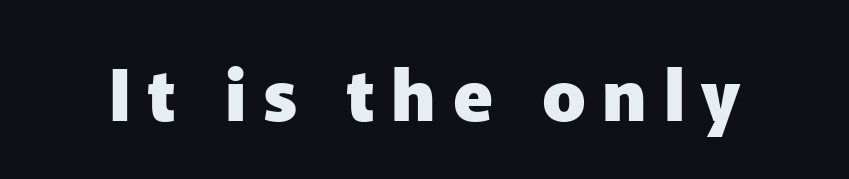
{"serif": "no", "italic": "no", "bold": "yes", "weight": "heavy", "width": "normal", "stroke_contrast": "low", "x_height": "medium", "monospaced": "no", "underline": "no", "letter_spacing": "wide", "letter_spacing_em": 0.23, "glyph_px": 72}
